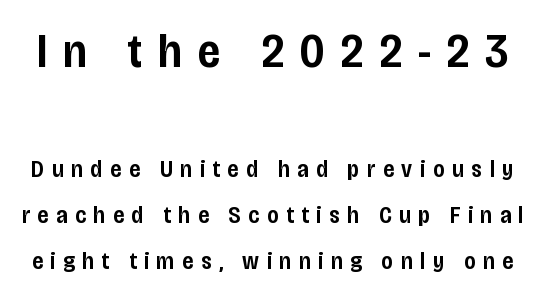
The image shows 49 px semibold, condensed sans-serif type, upright; set loose line spacing (1.92x), unusually wide letter spacing (+0.32 em), not underlined; the first (top) block is 2.04x larger; low stroke contrast and a large x-height.
